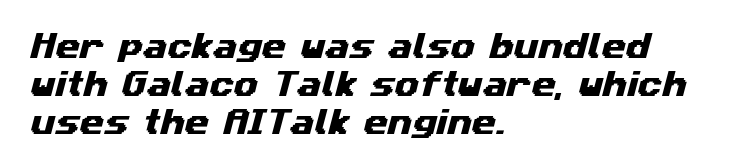
Tracking here is standard; glyphs follow each other at the usual distance. This rendering uses left alignment, leaving the right contour irregular. Looks like regular typesetting: each glyph gets only the width it needs. What kind of face is this? One without serifs — a sans. The zone under the glyphs is completely vacant. One glance says typical: line gaps are just what's usual.
